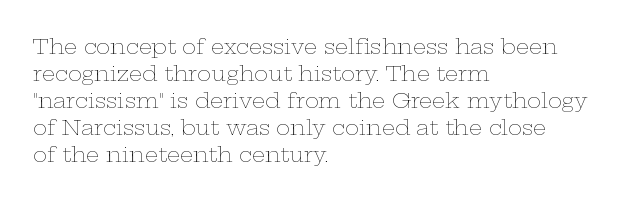
Q: Is the text bold? A: No.
Q: Is the text italic (slanted)? A: No, it is upright.
Q: Is the text underlined? A: No.
Q: How is the paragraph aligned? A: Left-aligned.
Q: Is the spacing between letters normal or unusually wide? A: Normal.
Q: Is the spacing between lines tight, normal or loose? A: Normal.
